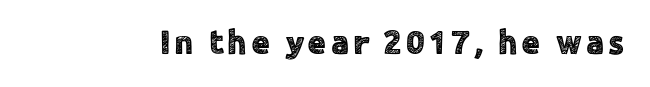
Q: Is the text italic (slanted)? A: No, it is upright.
Q: Is the typeface a serif or a sans-serif typeface? A: Sans-serif.
Q: Is the text underlined? A: No.
Q: Width (condensed, normal, or wide)? A: Normal.
Q: x-height? A: Medium.
Q: Monospaced? A: No.
